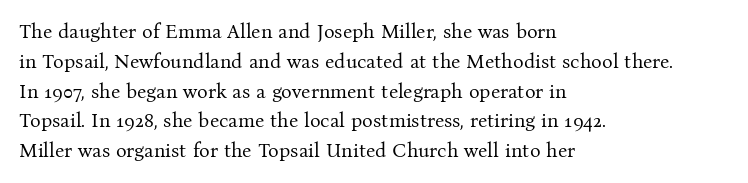
The image shows 20 px text type, upright; set left-aligned, normal line spacing (1.49x), normal letter spacing, not underlined.
